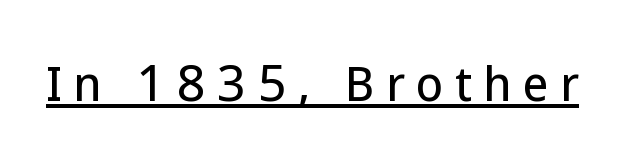
The image shows 44 px sans-serif type, upright; set unusually wide letter spacing (+0.26 em), underlined; low stroke contrast and a medium x-height.
